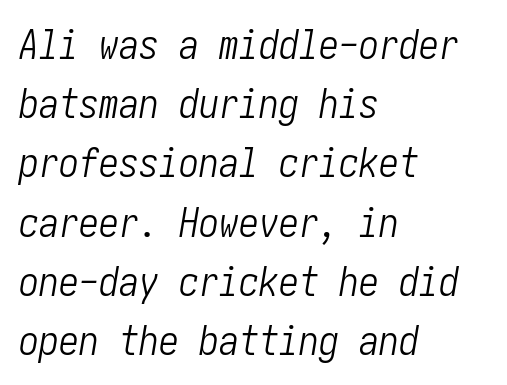
The string is rendered with underlining switched off. In CSS terms this would be text-align: left. Normally led — the rows are evenly, conventionally spaced. Think standard paragraph weight, or any step lighter than that. Slanted lettering throughout. Tracking value appears to be zero — textbook default spacing.
